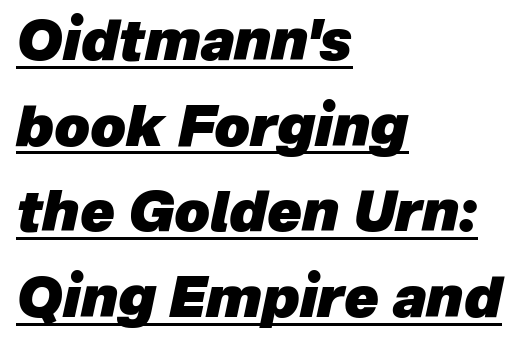
Q: Is the text bold? A: Yes.
Q: Is the text italic (slanted)? A: Yes, it leans right by about 12 degrees.
Q: Is the text underlined? A: Yes.
Q: How is the paragraph aligned? A: Left-aligned.
Q: Is the spacing between letters normal or unusually wide? A: Normal.
Q: Is the spacing between lines tight, normal or loose? A: Normal.
Q: Width (condensed, normal, or wide)? A: Normal.
Q: Stroke contrast? A: Low.
Q: x-height? A: Medium.
Q: Monospaced? A: No.
